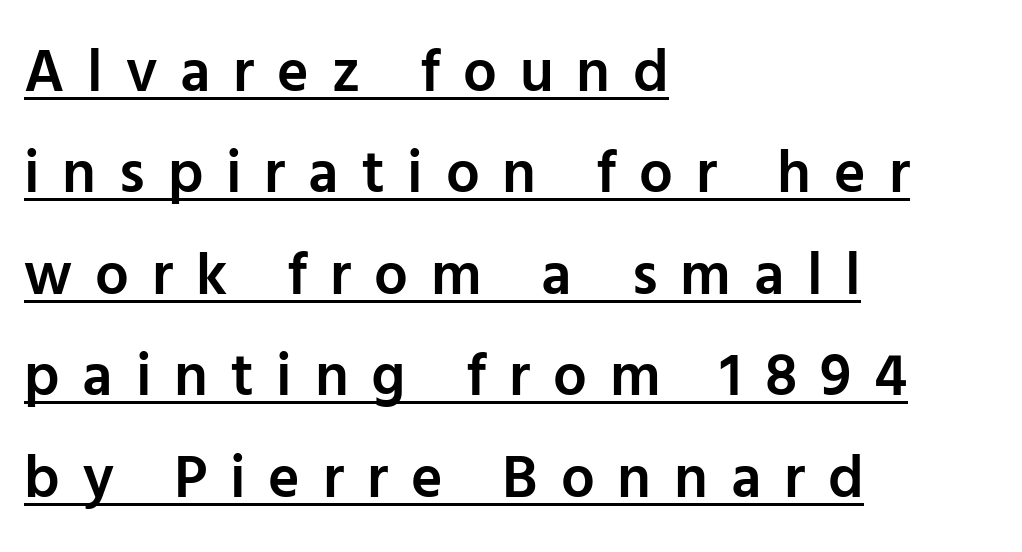
{"serif": "no", "italic": "no", "bold": "semi", "weight": "semibold", "width": "normal", "stroke_contrast": "low", "x_height": "medium", "monospaced": "no", "underline": "yes", "align": "left", "line_spacing": "normal", "line_spacing_ratio": 1.69, "letter_spacing": "wide", "letter_spacing_em": 0.38, "glyph_px": 60}
